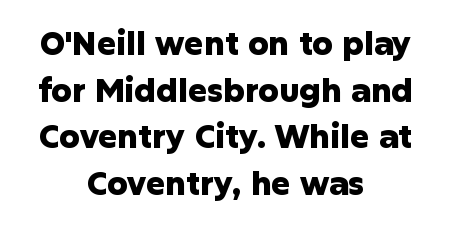
Each letter keeps its own natural width here, so spacing adapts to shape. Strong, thick strokes mark this as bold type. The paragraph shown floats in the horizontal middle. Nope, not italic — everything's standing straight. Evenly set lines give the paragraph a standard silhouette. You can tell from the bare stems that sans-serif type was used.
